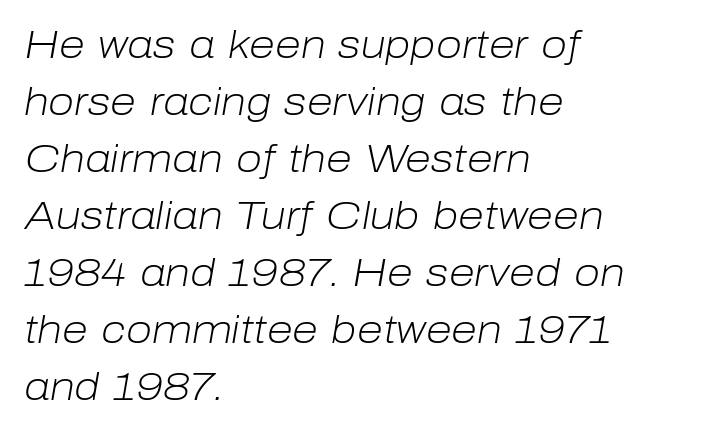
{"italic": "yes", "lean": "right", "slant_degrees": 10, "bold": "no", "weight": "light", "width": "normal", "stroke_contrast": "low", "x_height": "medium", "monospaced": "no", "underline": "no", "align": "left", "line_spacing": "normal", "line_spacing_ratio": 1.5, "letter_spacing": "normal", "letter_spacing_em": 0.0, "glyph_px": 38}
